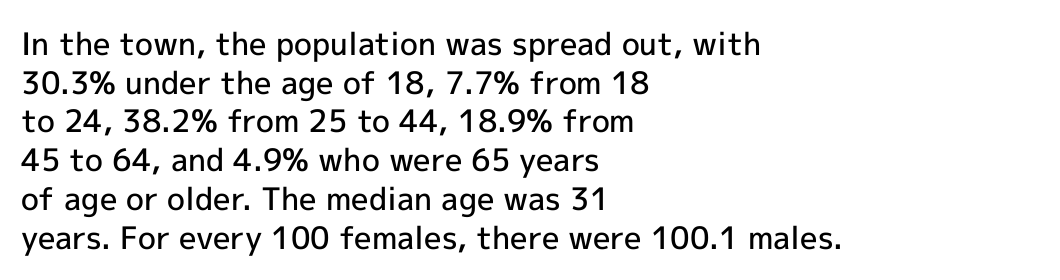
{"serif": "no", "italic": "no", "bold": "semi", "weight": "semibold", "width": "normal", "x_height": "medium", "monospaced": "no", "underline": "no", "align": "left", "line_spacing": "normal", "line_spacing_ratio": 1.25, "letter_spacing": "normal", "letter_spacing_em": 0.0, "glyph_px": 31}
